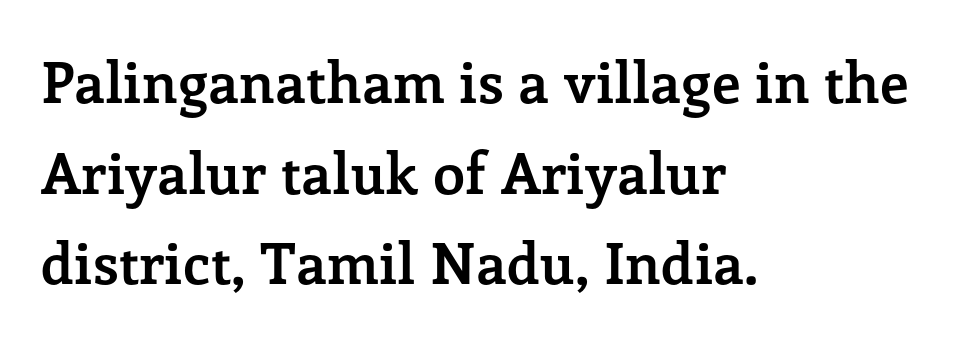
The image shows 57 px semibold serif type, upright; set left-aligned, normal line spacing (1.59x), normal letter spacing, not underlined; low stroke contrast and a medium x-height.
